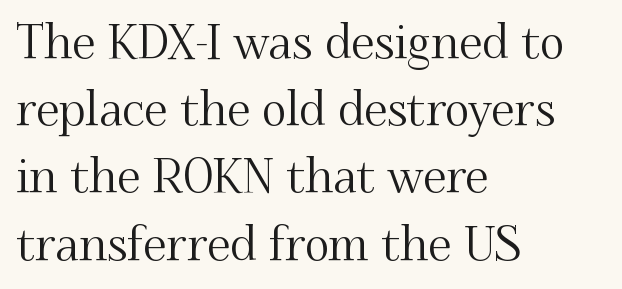
{"serif": "yes", "italic": "no", "width": "normal", "stroke_contrast": "medium", "x_height": "small", "monospaced": "no", "underline": "no", "align": "left", "line_spacing": "normal", "line_spacing_ratio": 1.43, "letter_spacing": "normal", "letter_spacing_em": 0.0, "glyph_px": 47}
